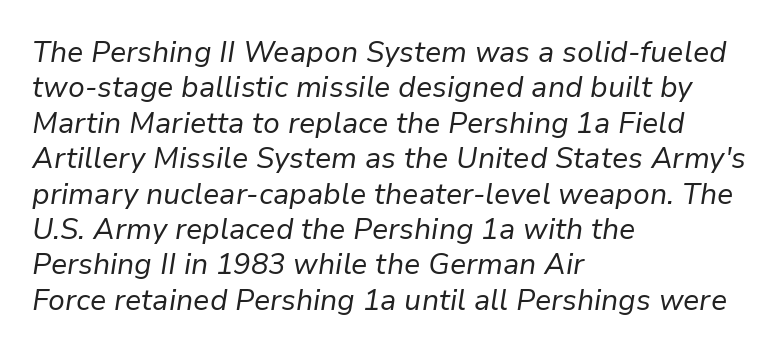
{"italic": "yes", "lean": "right", "slant_degrees": 9, "bold": "no", "weight": "regular", "width": "normal", "stroke_contrast": "low", "x_height": "medium", "monospaced": "no", "underline": "no", "align": "left", "line_spacing_ratio": 1.22, "letter_spacing": "normal", "letter_spacing_em": 0.0, "glyph_px": 29}
